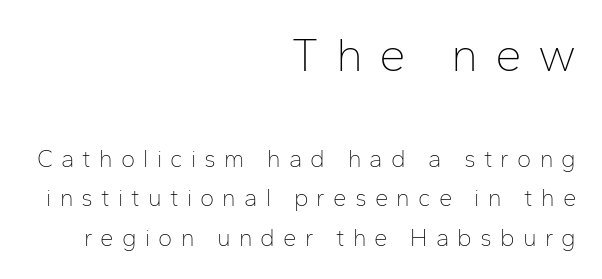
Q: Is the text bold? A: No.
Q: Is the text italic (slanted)? A: No, it is upright.
Q: Is the typeface a serif or a sans-serif typeface? A: Sans-serif.
Q: Is the text underlined? A: No.
Q: How is the paragraph aligned? A: Right-aligned.
Q: Is the spacing between letters normal or unusually wide? A: Unusually wide.
Q: Is the spacing between lines tight, normal or loose? A: Normal.
Q: Which block of text is set in a larger size, the first (top) or the second (bottom)? A: The first (top) one.
Q: Width (condensed, normal, or wide)? A: Normal.
Q: Stroke contrast? A: Low.
Q: x-height? A: Medium.
Q: Monospaced? A: No.
